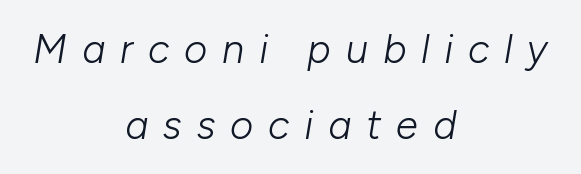
Q: Is the text bold? A: No.
Q: Is the text italic (slanted)? A: Yes, it leans right by about 10 degrees.
Q: Is the text underlined? A: No.
Q: How is the paragraph aligned? A: Centered.
Q: Is the spacing between letters normal or unusually wide? A: Unusually wide.
Q: Width (condensed, normal, or wide)? A: Normal.
Q: Stroke contrast? A: Low.
Q: x-height? A: Medium.
Q: Monospaced? A: No.
